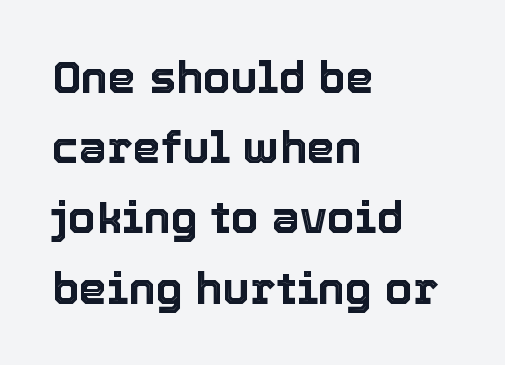
Q: Is the text italic (slanted)? A: No, it is upright.
Q: Is the text underlined? A: No.
Q: How is the paragraph aligned? A: Left-aligned.
Q: Is the spacing between letters normal or unusually wide? A: Normal.
Q: Is the spacing between lines tight, normal or loose? A: Normal.
Q: Width (condensed, normal, or wide)? A: Normal.
Q: x-height? A: Medium.
Q: Monospaced? A: No.
